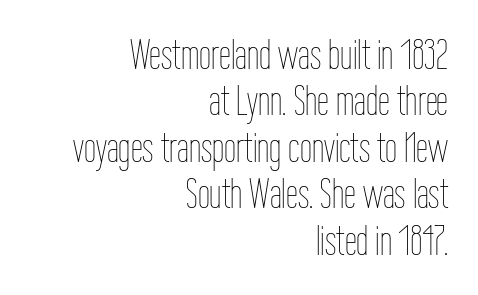
The image shows 43 px thin, condensed type, upright; set right-aligned, tight line spacing (1.08x), normal letter spacing, not underlined; low stroke contrast and a medium x-height.
